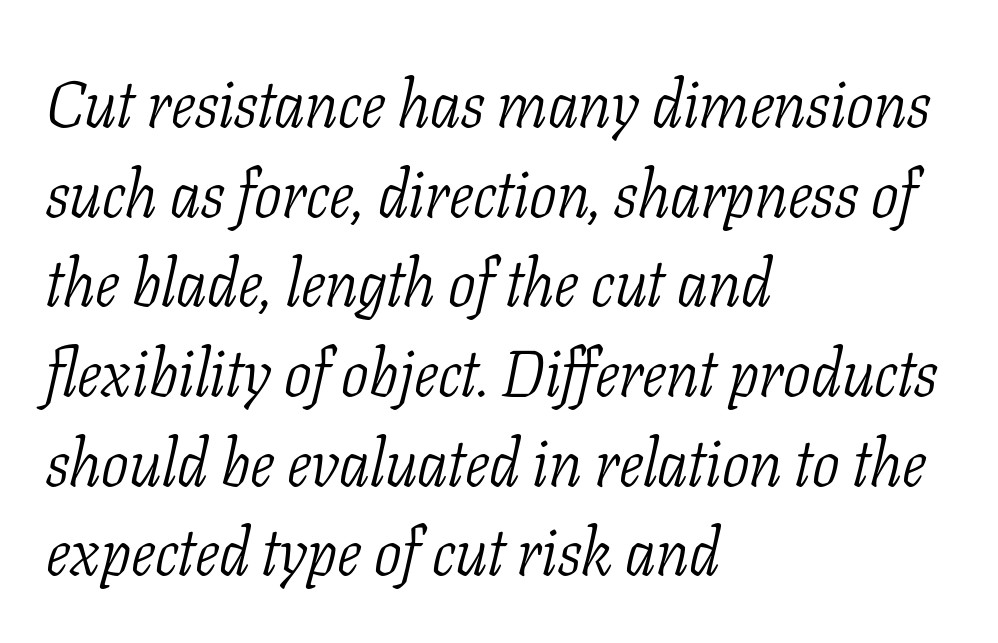
The specimen reads as italic at a glance. These lines sit exactly where default settings would place them. Caption: multi-line text, flush left, ragged right. Any mark beneath the type? The region is blank.
